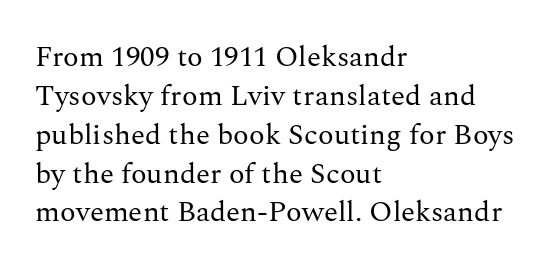
{"serif": "yes", "italic": "no", "bold": "no", "weight": "regular", "width": "normal", "stroke_contrast": "medium", "x_height": "medium", "monospaced": "no", "underline": "no", "align": "left", "line_spacing": "normal", "line_spacing_ratio": 1.34, "letter_spacing": "normal", "letter_spacing_em": 0.0, "glyph_px": 29}
